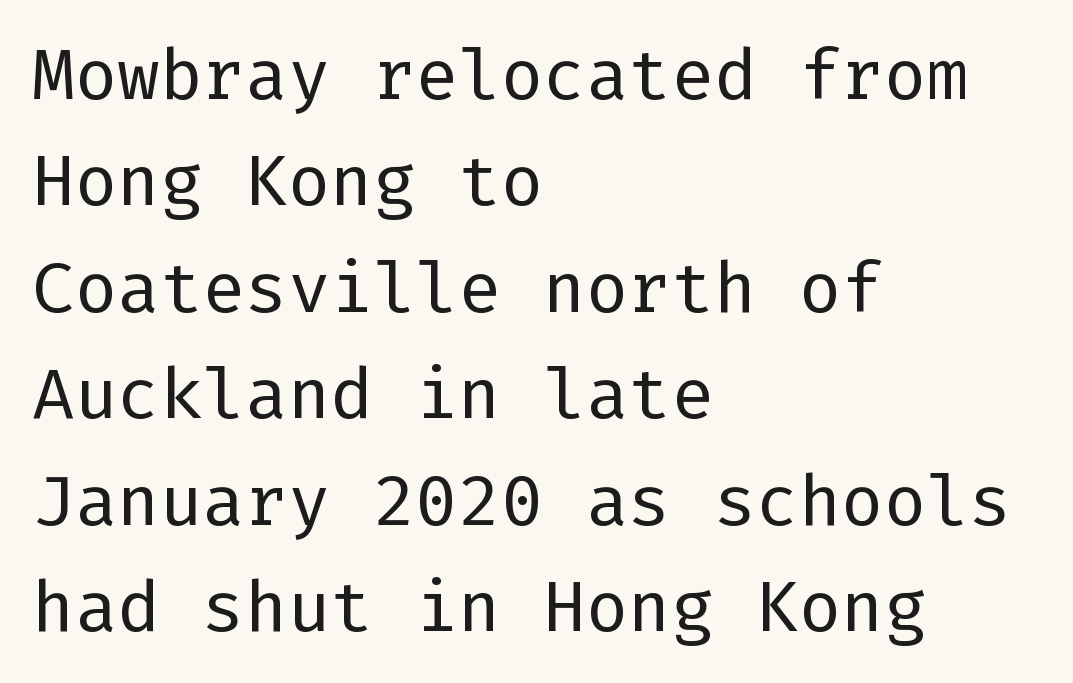
Q: Is the text bold? A: No.
Q: Is the text italic (slanted)? A: No, it is upright.
Q: Is the typeface a serif or a sans-serif typeface? A: Sans-serif.
Q: Is the text underlined? A: No.
Q: How is the paragraph aligned? A: Left-aligned.
Q: Is the spacing between letters normal or unusually wide? A: Normal.
Q: Is the spacing between lines tight, normal or loose? A: Normal.
Q: Width (condensed, normal, or wide)? A: Normal.
Q: Stroke contrast? A: Low.
Q: x-height? A: Medium.
